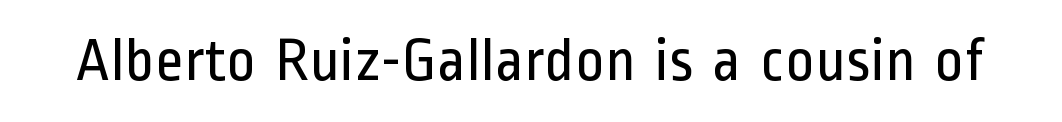
{"serif": "no", "italic": "no", "bold": "no", "weight": "regular", "width": "condensed", "stroke_contrast": "low", "x_height": "medium", "monospaced": "no", "underline": "no", "letter_spacing": "normal", "letter_spacing_em": 0.0, "glyph_px": 62}
